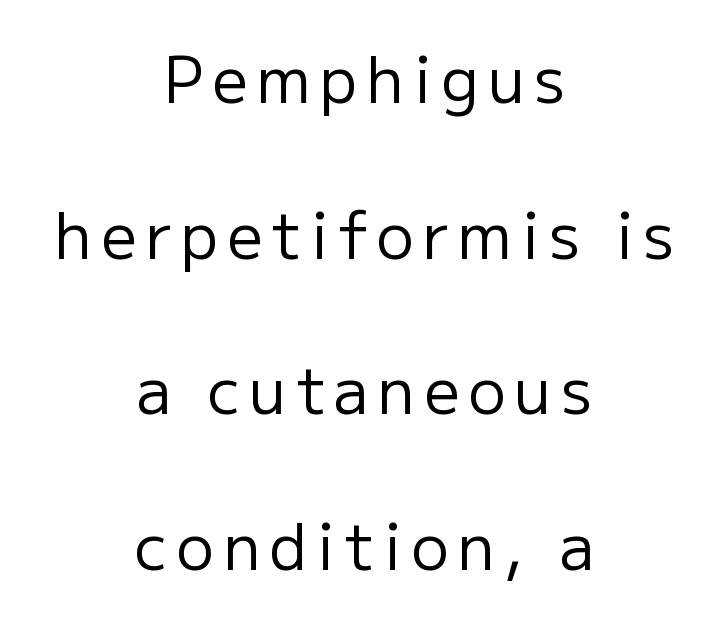
{"serif": "no", "italic": "no", "bold": "no", "weight": "regular", "width": "normal", "stroke_contrast": "low", "x_height": "medium", "monospaced": "no", "underline": "no", "align": "center", "line_spacing": "loose", "line_spacing_ratio": 2.47, "glyph_px": 63}
